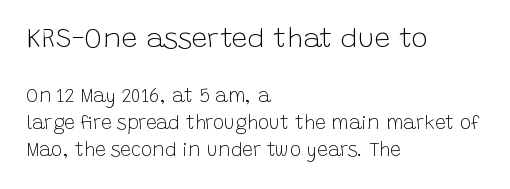
The image shows 28 px light sans-serif type, upright; set left-aligned, normal line spacing (1.42x), normal letter spacing, not underlined; the first (top) block is 1.47x larger; low stroke contrast and a large x-height.
